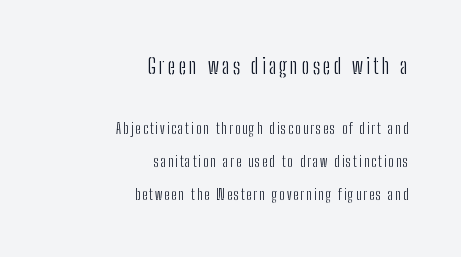
The letterforms sit at book weight or below. The more generous point size was reserved for the upper chunk. You could fit nearly another row in the gap between these rows. Words float on clear page, feet unadorned. The letters stand straight up with perfectly vertical stems. All the whitespace from short lines collects on the left.
